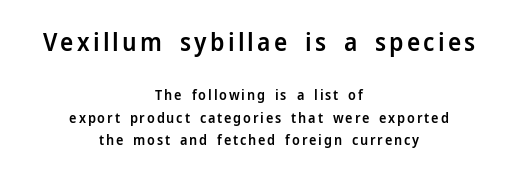
{"italic": "no", "bold": "semi", "underline": "no", "align": "center", "line_spacing": "normal", "line_spacing_ratio": 1.63, "larger_block": "first", "size_ratio": 1.79, "glyph_px": 25}
